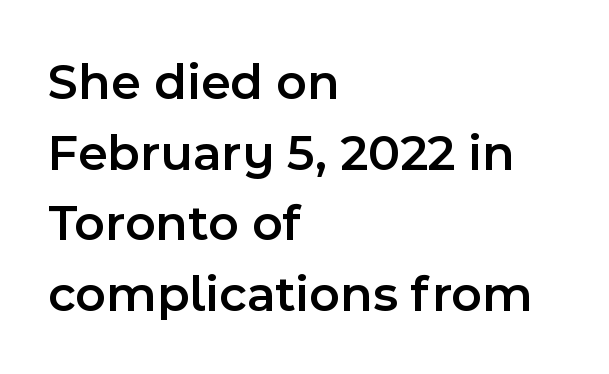
The image shows 52 px semibold sans-serif type, upright; set left-aligned, normal line spacing (1.36x), normal letter spacing, not underlined; a medium x-height.
